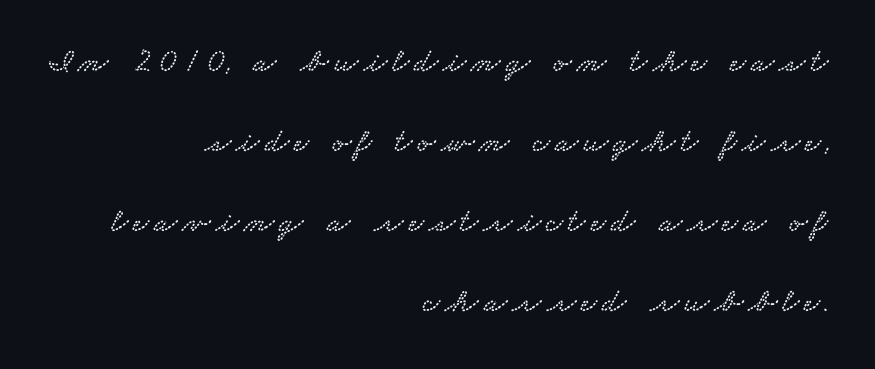
The image shows 34 px wide serif type; set right-aligned, loose line spacing (2.35x), not underlined; low stroke contrast and a small x-height.
